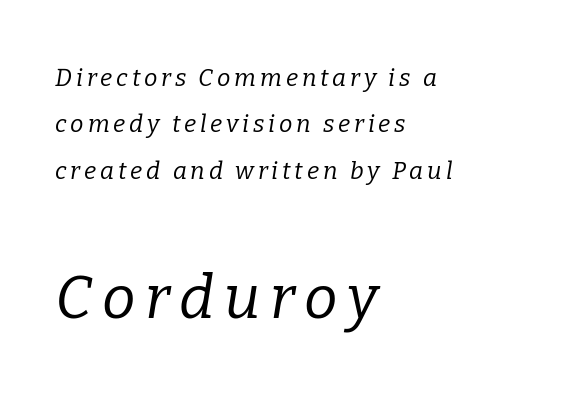
{"serif": "yes", "italic": "yes", "lean": "right", "slant_degrees": 9, "bold": "no", "weight": "regular", "width": "normal", "stroke_contrast": "low", "x_height": "medium", "monospaced": "no", "underline": "no", "align": "left", "line_spacing": "loose", "line_spacing_ratio": 1.93, "larger_block": "second", "size_ratio": 2.5, "glyph_px": 60}
